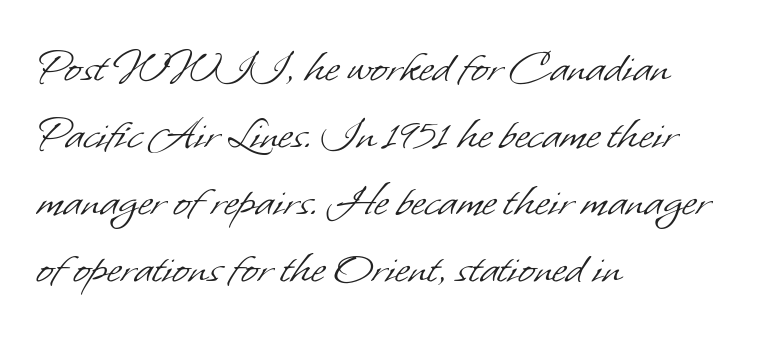
Underlining? Definitely not there. Typeset ragged right — the left edge is the straight one. No chunkiness to these letters — they're not bold. Nobody touched the tracking dial on this one.
